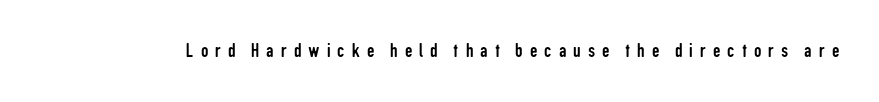
Q: Is the text bold? A: No.
Q: Is the text italic (slanted)? A: No, it is upright.
Q: Is the text underlined? A: No.
Q: Is the spacing between letters normal or unusually wide? A: Unusually wide.
